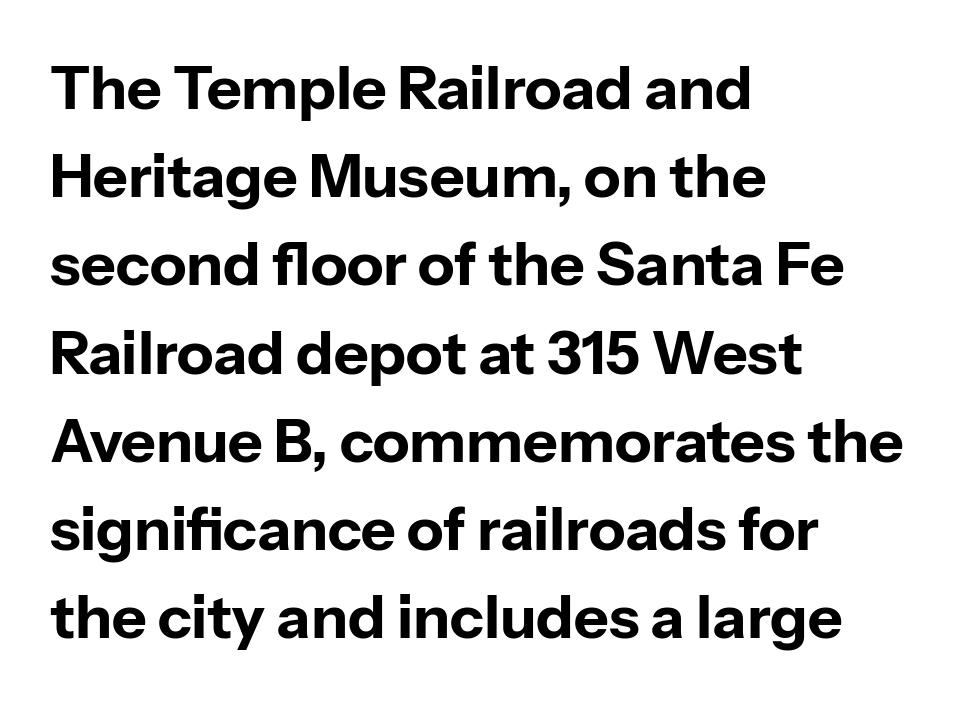
{"serif": "no", "italic": "no", "bold": "yes", "weight": "bold", "width": "normal", "stroke_contrast": "low", "x_height": "medium", "monospaced": "no", "underline": "no", "align": "left", "line_spacing": "normal", "line_spacing_ratio": 1.47, "letter_spacing": "normal", "letter_spacing_em": 0.0, "glyph_px": 60}
